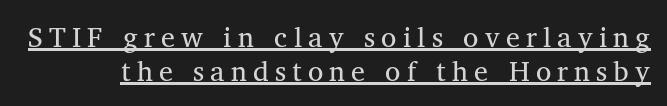
Q: Is the text bold? A: No.
Q: Is the text italic (slanted)? A: No, it is upright.
Q: Is the typeface a serif or a sans-serif typeface? A: Serif.
Q: Is the text underlined? A: Yes.
Q: Is the spacing between letters normal or unusually wide? A: Unusually wide.
Q: Width (condensed, normal, or wide)? A: Normal.
Q: Stroke contrast? A: Medium.
Q: x-height? A: Medium.
Q: Monospaced? A: No.
